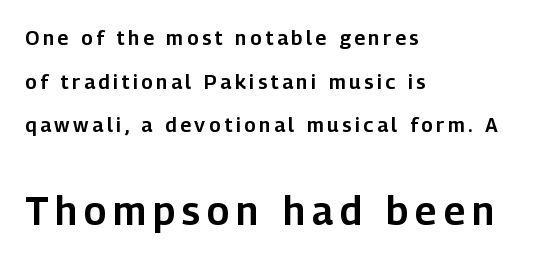
Characters remain perfectly vertical along every line. Leading is clearly above the norm, producing a sparse column. Is this a fixed-width face? No — the glyphs have proportional, varying widths. The letters carry no serifs — their stems end cleanly without finishing strokes. Is the block centered? No — it sits flush against the left margin.
